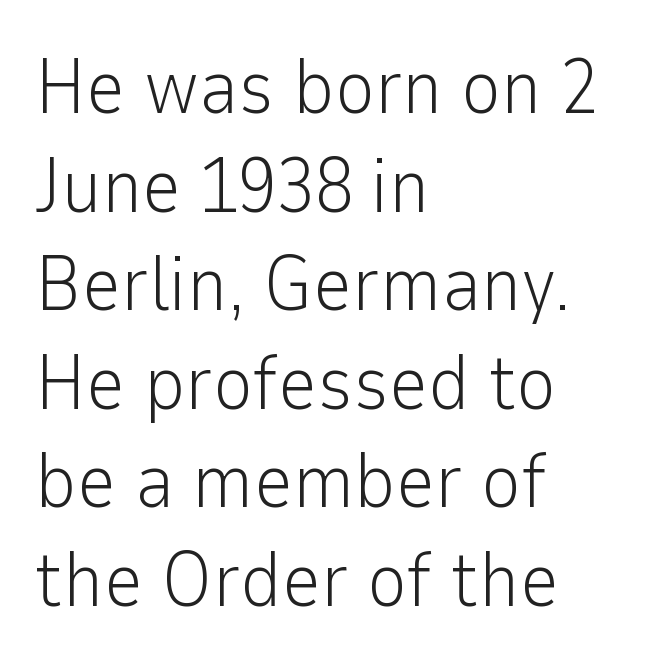
{"serif": "no", "italic": "no", "bold": "no", "weight": "light", "width": "normal", "stroke_contrast": "low", "x_height": "medium", "monospaced": "no", "underline": "no", "align": "left", "line_spacing": "normal", "line_spacing_ratio": 1.28, "letter_spacing": "normal", "letter_spacing_em": 0.0, "glyph_px": 77}
